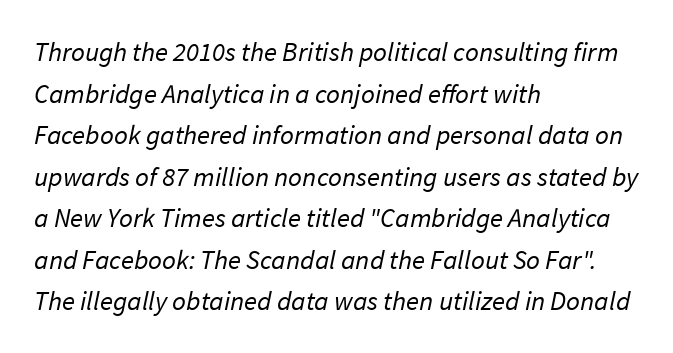
{"bold": "no", "underline": "no", "align": "left", "line_spacing": "normal", "line_spacing_ratio": 1.54, "letter_spacing": "normal", "letter_spacing_em": 0.0, "glyph_px": 27}
